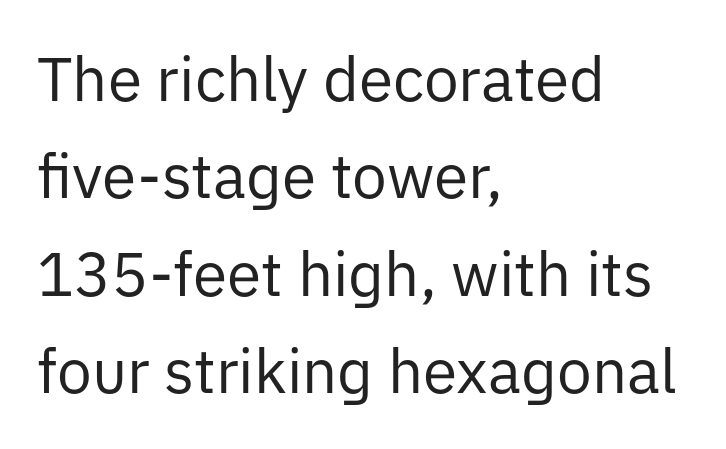
No chunkiness to these letters — they're not bold. Varying glyph widths throughout — classic text-font behaviour. A typesetter would mark this as roman, not italic. Look at the bottom of the vertical strokes: they stop flat, with no serifs.
